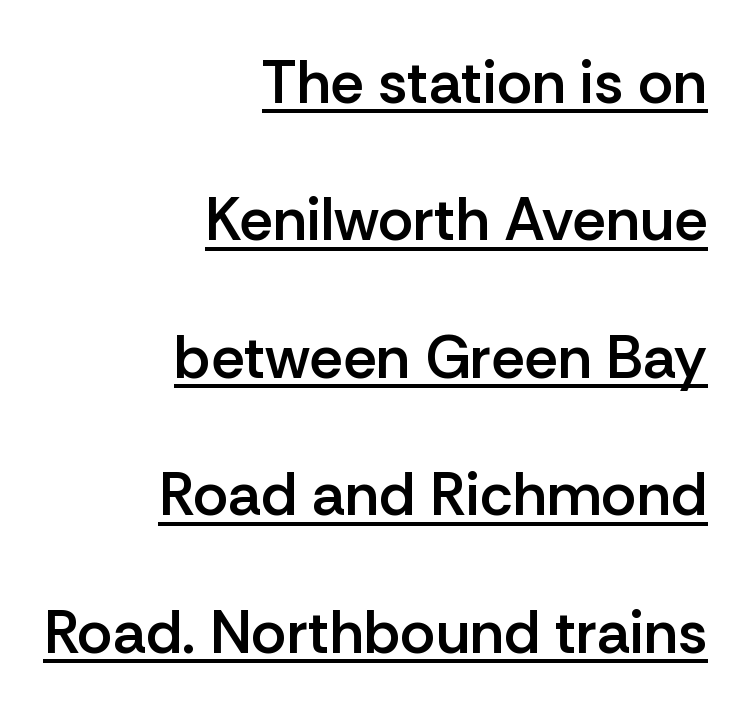
The designer dialed line spacing up above the default. The tracking reads as untouched default to a designer's eye. Think of a printed novel: that variable character pitch is what you see here. The characters display no serif detailing; their extremities are plain. Horizontal alignment here is rightward, an uncommon choice for prose.
